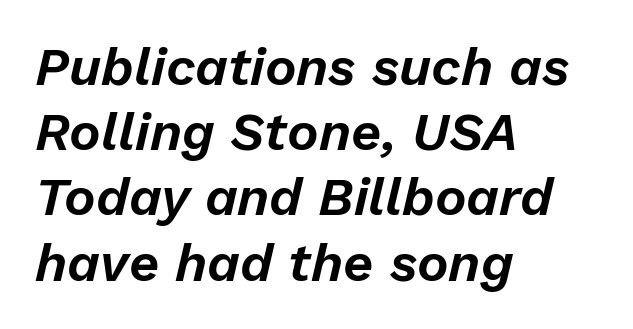
Q: Is the text italic (slanted)? A: Yes, it leans right by about 13 degrees.
Q: Is the text underlined? A: No.
Q: How is the paragraph aligned? A: Left-aligned.
Q: Is the spacing between letters normal or unusually wide? A: Normal.
Q: Width (condensed, normal, or wide)? A: Normal.
Q: Stroke contrast? A: Low.
Q: x-height? A: Medium.
Q: Monospaced? A: No.
